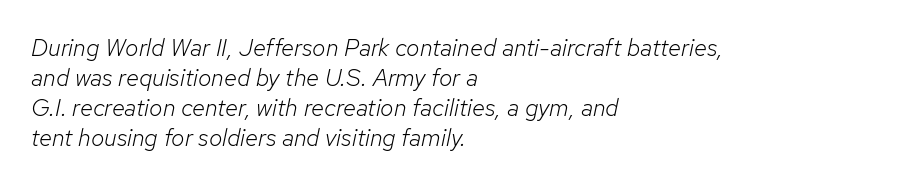
Observe the ordinary spacing: letters are neighbours, not strangers. The specimen omits any rule beneath the text block's lines. The cut favours lightness, reaching ordinary text weight at its darkest. Teacher's note: observe the even left margin — that is flush-left alignment. When letters slant like this, we call the style italic.
